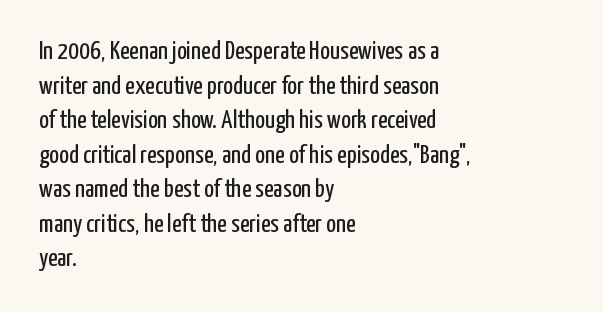
No chunkiness to these letters — they're not bold. A classic flush-left, rag-right setting is used for this passage. One glance says typical: line gaps are just what's usual. The letters sit at their default tracking, neither squeezed nor spread.
